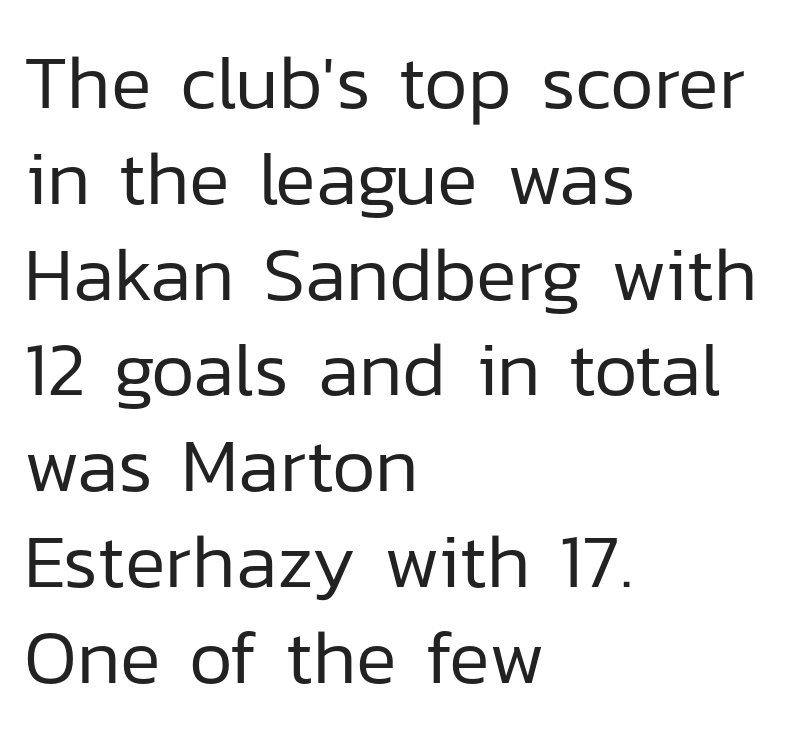
{"serif": "no", "italic": "no", "bold": "no", "weight": "regular", "width": "normal", "stroke_contrast": "low", "x_height": "medium", "monospaced": "no", "underline": "no", "align": "left", "line_spacing": "normal", "line_spacing_ratio": 1.26, "letter_spacing": "normal", "letter_spacing_em": 0.0, "glyph_px": 76}
